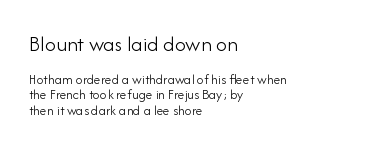
Quick note: underline off. Whoever set this made the first block the dominant, larger element. Posture: upright roman. There is no visible air inserted between adjacent glyphs.
